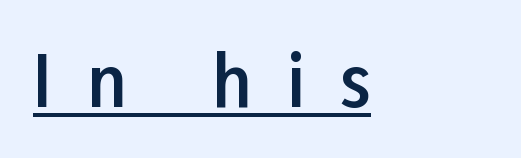
{"serif": "no", "italic": "no", "bold": "semi", "weight": "semibold", "width": "normal", "stroke_contrast": "low", "x_height": "medium", "monospaced": "no", "underline": "yes", "align": "left", "letter_spacing": "wide", "letter_spacing_em": 0.5, "glyph_px": 69}
